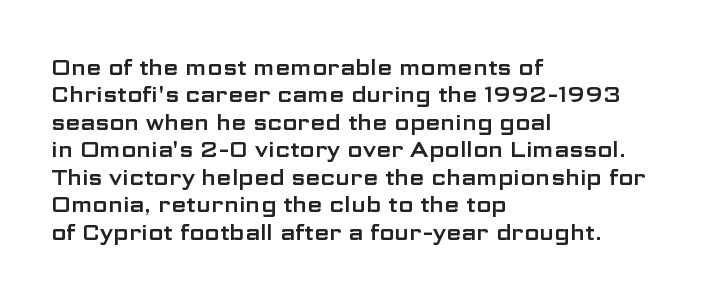
The image shows 22 px text type, upright; set left-aligned, normal line spacing (1.25x), normal letter spacing, not underlined.
